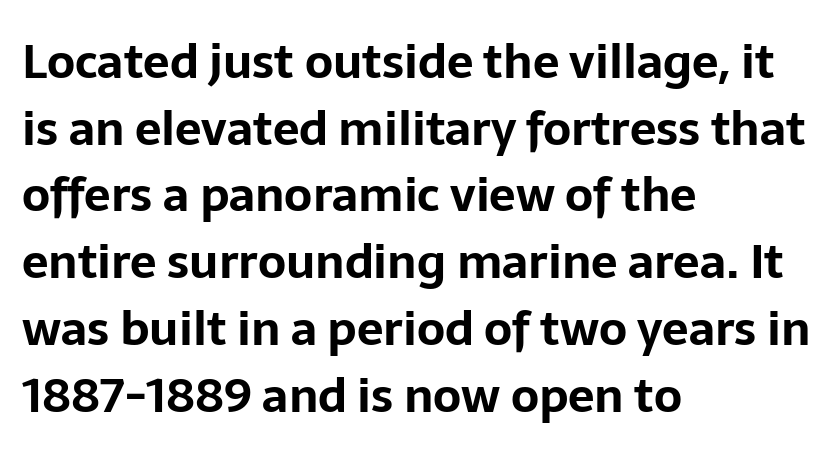
The image shows 47 px bold sans-serif type, upright; set left-aligned, normal line spacing (1.42x), normal letter spacing, not underlined; low stroke contrast and a medium x-height.
